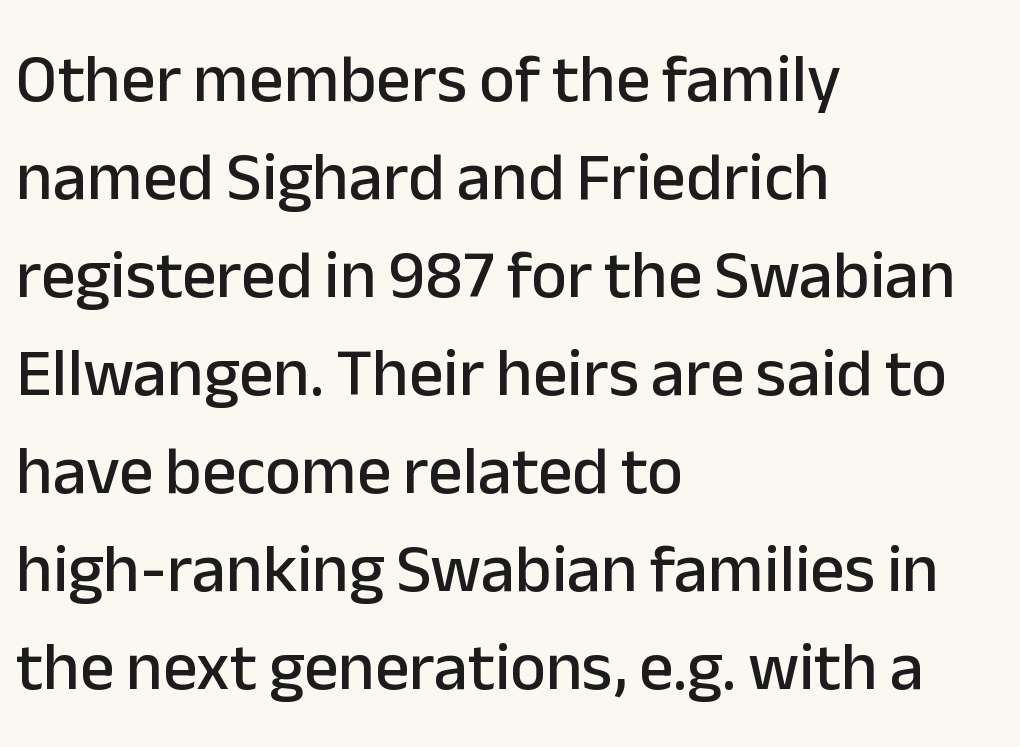
{"serif": "no", "italic": "no", "width": "normal", "stroke_contrast": "low", "x_height": "medium", "monospaced": "no", "underline": "no", "align": "left", "line_spacing": "normal", "line_spacing_ratio": 1.44, "letter_spacing": "normal", "letter_spacing_em": 0.0, "glyph_px": 68}
